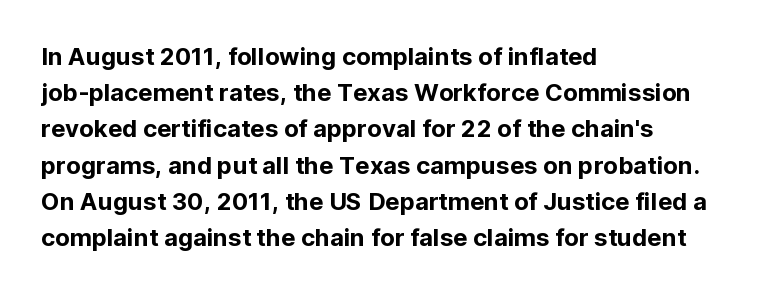
Q: Is the text italic (slanted)? A: No, it is upright.
Q: Is the text underlined? A: No.
Q: How is the paragraph aligned? A: Left-aligned.
Q: Is the spacing between letters normal or unusually wide? A: Normal.
Q: Is the spacing between lines tight, normal or loose? A: Normal.
